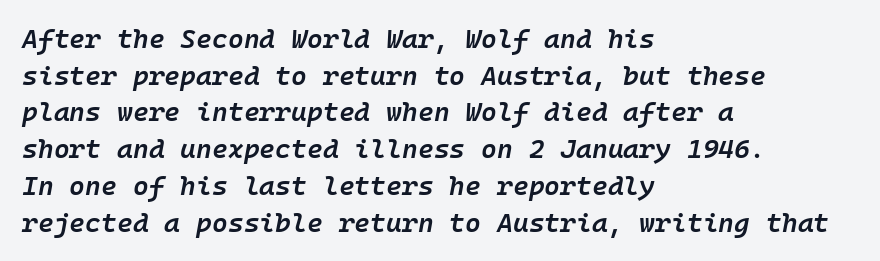
{"italic": "yes", "lean": "right", "slant_degrees": 10, "bold": "semi", "underline": "no", "align": "left", "line_spacing": "normal", "line_spacing_ratio": 1.36, "letter_spacing": "normal", "letter_spacing_em": 0.0, "glyph_px": 27}
